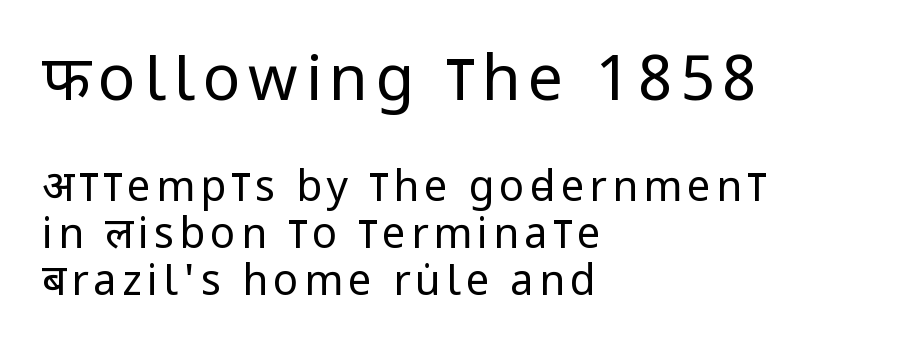
{"serif": "no", "italic": "no", "bold": "no", "weight": "regular", "width": "condensed", "stroke_contrast": "low", "x_height": "large", "monospaced": "no", "underline": "no", "align": "left", "line_spacing": "tight", "line_spacing_ratio": 1.11, "larger_block": "first", "size_ratio": 1.5, "glyph_px": 63}
